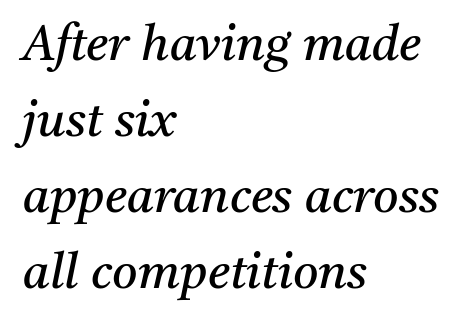
Q: Is the text bold? A: No.
Q: Is the text italic (slanted)? A: Yes, it leans right by about 11 degrees.
Q: Is the typeface a serif or a sans-serif typeface? A: Serif.
Q: Is the text underlined? A: No.
Q: How is the paragraph aligned? A: Left-aligned.
Q: Is the spacing between letters normal or unusually wide? A: Normal.
Q: Is the spacing between lines tight, normal or loose? A: Normal.
Q: Width (condensed, normal, or wide)? A: Normal.
Q: Stroke contrast? A: Medium.
Q: x-height? A: Medium.
Q: Monospaced? A: No.
